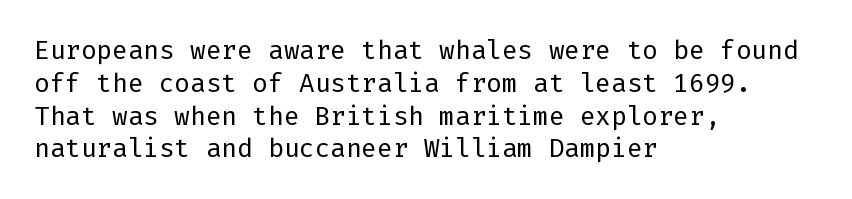
Q: Is the text bold? A: No.
Q: Is the text italic (slanted)? A: No, it is upright.
Q: Is the text underlined? A: No.
Q: How is the paragraph aligned? A: Left-aligned.
Q: Is the spacing between letters normal or unusually wide? A: Normal.
Q: Is the spacing between lines tight, normal or loose? A: Normal.
